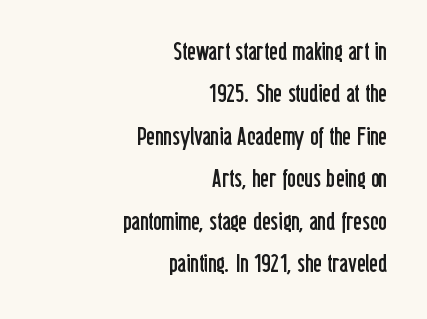
The image shows 26 px text type, upright; set right-aligned, normal line spacing (1.63x), normal letter spacing, not underlined.
